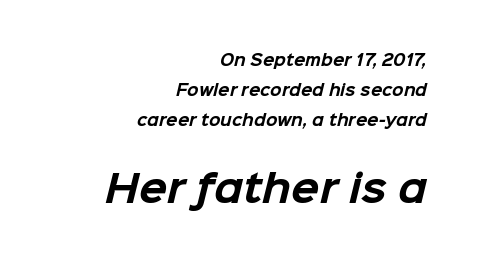
The image shows 37 px bold sans-serif type; set right-aligned, loose line spacing (2.01x), normal letter spacing, not underlined; the second (bottom) block is 2.47x larger; low stroke contrast and a medium x-height.
